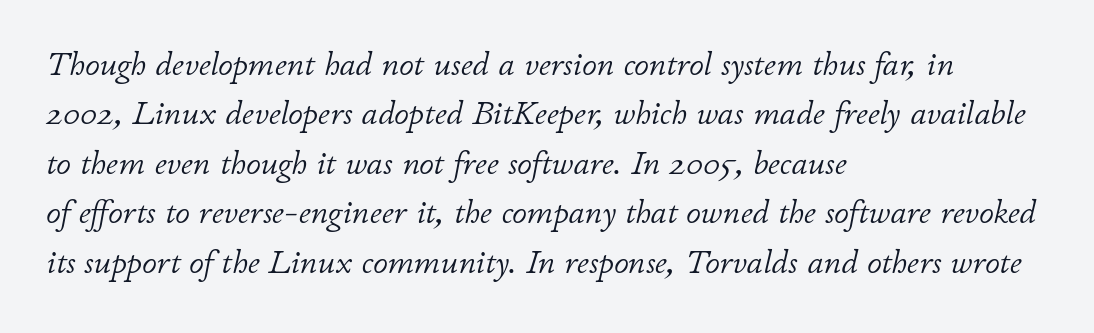
The image shows 33 px light type, italic (leaning right); set left-aligned, normal line spacing (1.5x), normal letter spacing, not underlined; low stroke contrast and a small x-height.
